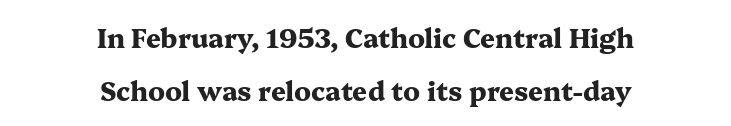
{"italic": "no", "bold": "yes", "underline": "no", "align": "center", "line_spacing": "loose", "line_spacing_ratio": 2.02, "letter_spacing": "normal", "letter_spacing_em": 0.0, "glyph_px": 26}
